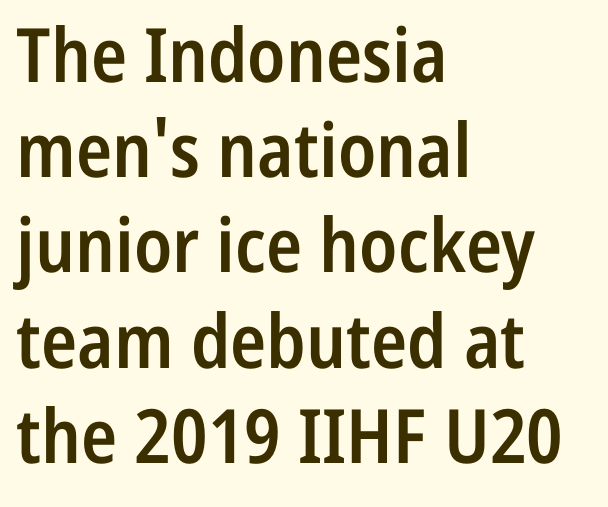
{"serif": "no", "italic": "no", "bold": "semi", "weight": "semibold", "width": "condensed", "stroke_contrast": "low", "x_height": "medium", "monospaced": "no", "underline": "no", "align": "left", "line_spacing": "normal", "line_spacing_ratio": 1.27, "letter_spacing": "normal", "letter_spacing_em": 0.0, "glyph_px": 75}
